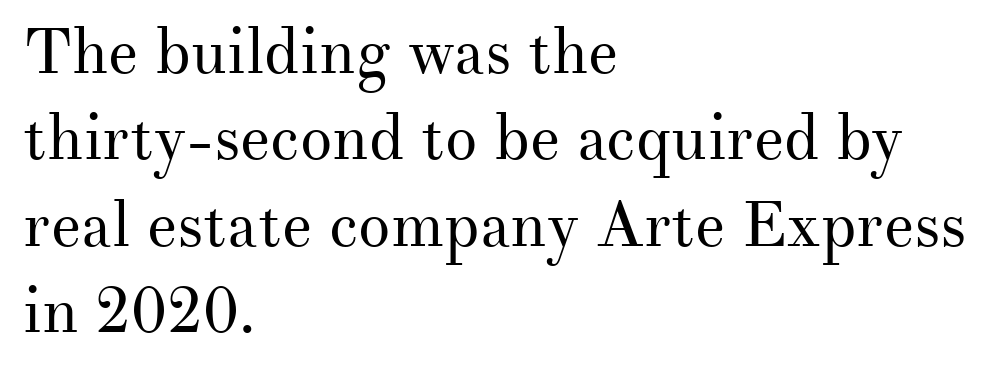
Italic: no, the glyphs are upright roman. The face used here is rendered with its standard letterfit. The typesetter chose a ragged-right arrangement here. The passage shown is typed in a proportional face where columns would drift. Serifs: yes, visible at the terminals of the letterforms.
